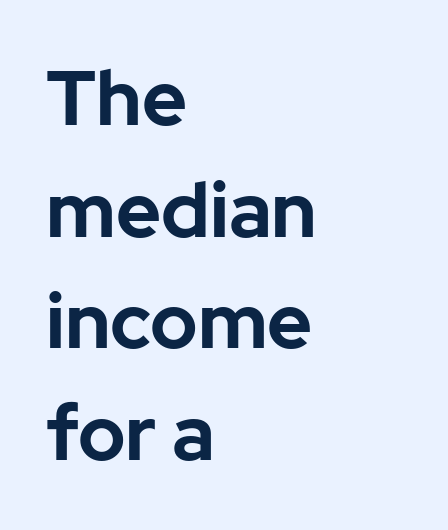
The rendering uses natural spacing where letterforms have individual widths. Any mark beneath the type? The region is blank. The rendering uses a moderate line-height, typical for paragraphs. Does the type have serifs? No, each stem ends abruptly. Tall strokes in this sample are plumb rather than angled.
